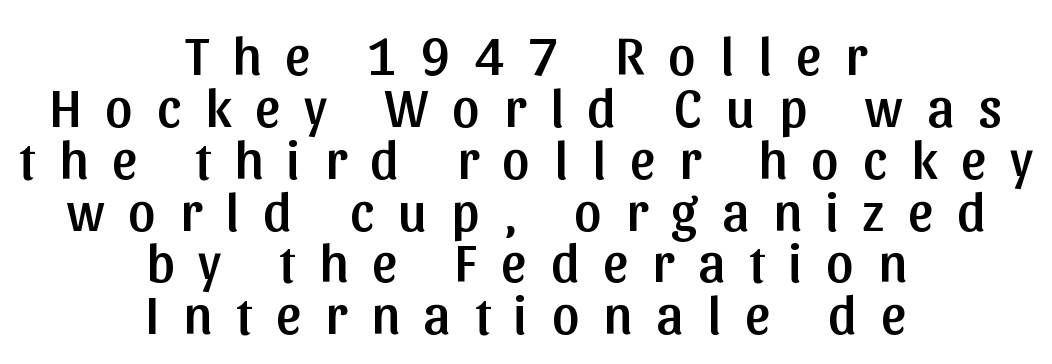
Q: Is the text italic (slanted)? A: No, it is upright.
Q: Is the typeface a serif or a sans-serif typeface? A: Sans-serif.
Q: Is the text underlined? A: No.
Q: How is the paragraph aligned? A: Centered.
Q: Is the spacing between letters normal or unusually wide? A: Unusually wide.
Q: Is the spacing between lines tight, normal or loose? A: Tight.
Q: Width (condensed, normal, or wide)? A: Normal.
Q: Stroke contrast? A: Low.
Q: x-height? A: Medium.
Q: Monospaced? A: No.
